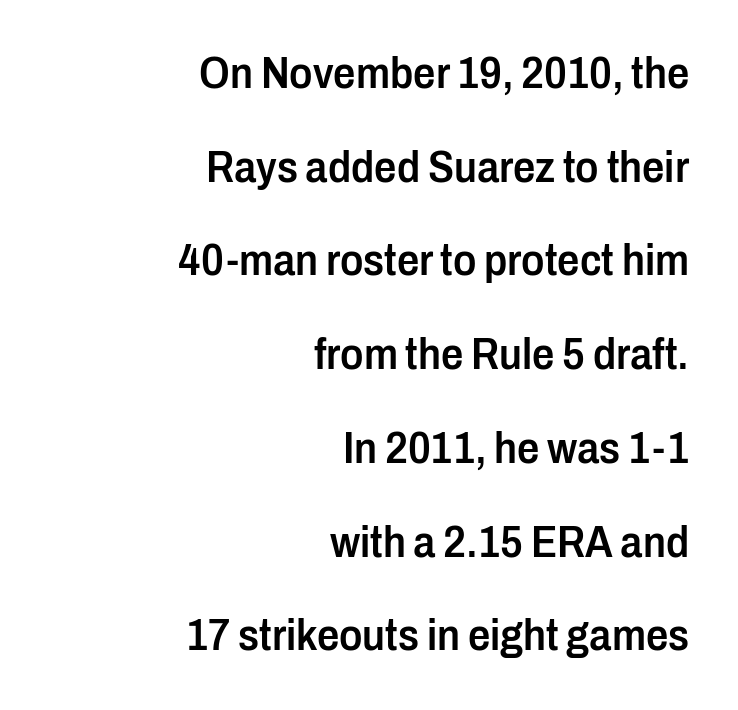
The image shows 44 px semibold, condensed sans-serif type, upright; set right-aligned, loose line spacing (2.13x), normal letter spacing, not underlined; low stroke contrast and a medium x-height.
